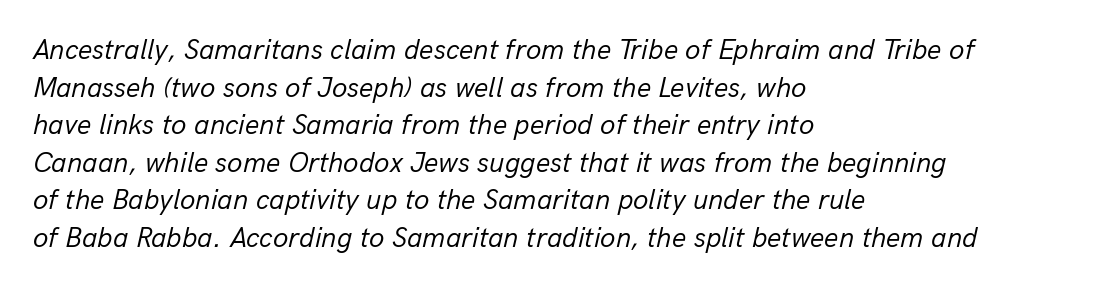
Q: Is the text bold? A: No.
Q: Is the text italic (slanted)? A: Yes, it leans right by about 13 degrees.
Q: Is the text underlined? A: No.
Q: How is the paragraph aligned? A: Left-aligned.
Q: Is the spacing between letters normal or unusually wide? A: Normal.
Q: Is the spacing between lines tight, normal or loose? A: Normal.
Q: Width (condensed, normal, or wide)? A: Normal.
Q: Stroke contrast? A: Low.
Q: x-height? A: Medium.
Q: Monospaced? A: No.
